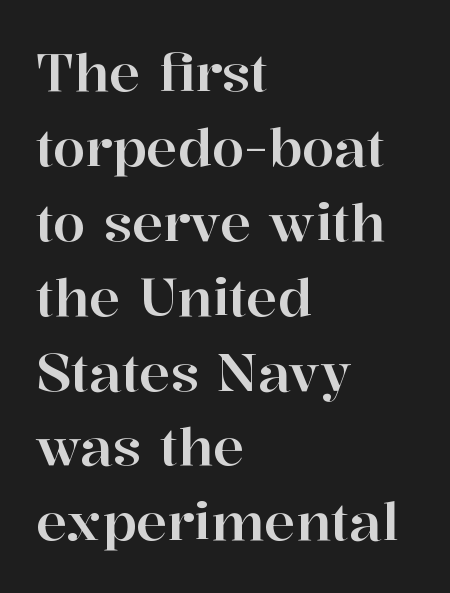
The image shows 52 px serif type, upright; set left-aligned, normal line spacing (1.44x), normal letter spacing, not underlined; high stroke contrast and a medium x-height.
